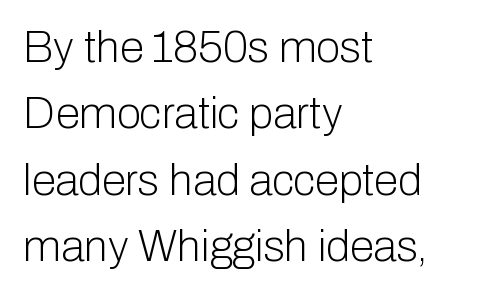
Q: Is the text bold? A: No.
Q: Is the text italic (slanted)? A: No, it is upright.
Q: Is the typeface a serif or a sans-serif typeface? A: Sans-serif.
Q: Is the text underlined? A: No.
Q: How is the paragraph aligned? A: Left-aligned.
Q: Is the spacing between letters normal or unusually wide? A: Normal.
Q: Is the spacing between lines tight, normal or loose? A: Normal.
Q: Width (condensed, normal, or wide)? A: Normal.
Q: Stroke contrast? A: Low.
Q: x-height? A: Medium.
Q: Monospaced? A: No.
